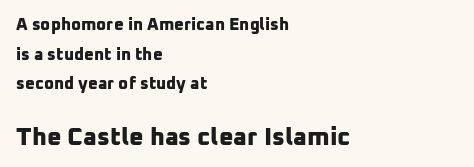
Q: Is the text bold? A: Yes.
Q: Is the text underlined? A: No.
Q: How is the paragraph aligned? A: Left-aligned.
Q: Is the spacing between letters normal or unusually wide? A: Normal.
Q: Which block of text is set in a larger size, the first (top) or the second (bottom)? A: The second (bottom) one.
